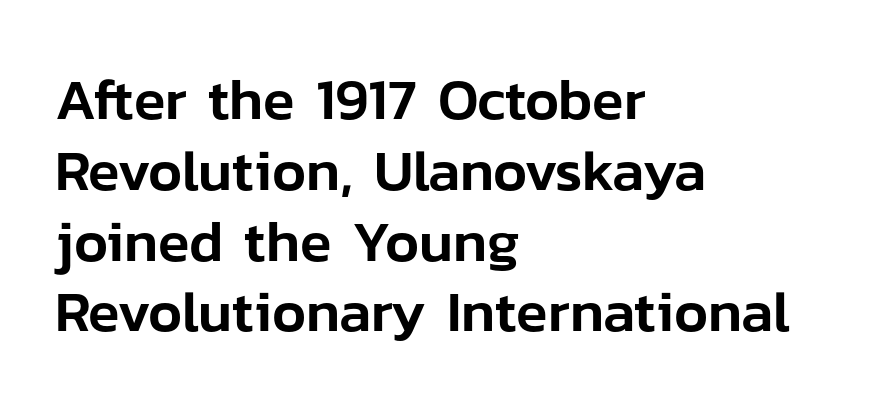
Q: Is the text italic (slanted)? A: No, it is upright.
Q: Is the typeface a serif or a sans-serif typeface? A: Sans-serif.
Q: Is the text underlined? A: No.
Q: How is the paragraph aligned? A: Left-aligned.
Q: Is the spacing between letters normal or unusually wide? A: Normal.
Q: Width (condensed, normal, or wide)? A: Normal.
Q: Stroke contrast? A: Low.
Q: x-height? A: Medium.
Q: Monospaced? A: No.
